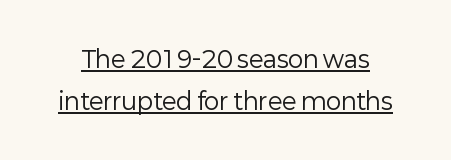
Compared with a typical body face, this is equally light or lighter still. When letters stand straight like this, we call the style roman or upright. Descenders here cross a horizontal rule under the line. How are the letters spaced? Ordinarily, with no added tracking.
